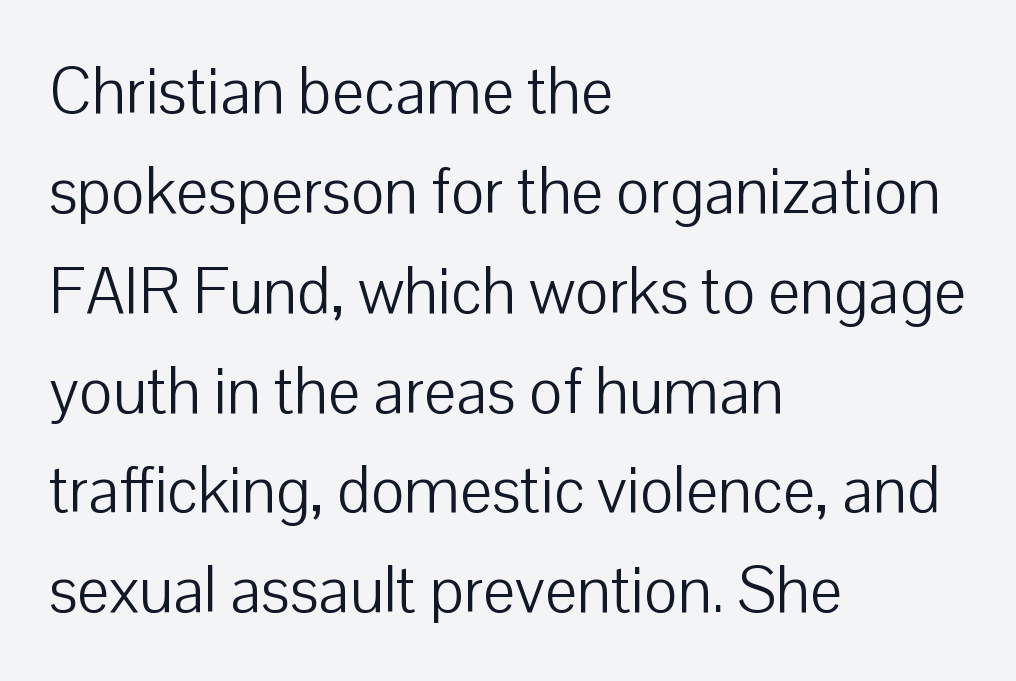
Interline gaps are of average width in this sample. These glyphs show unthickened strokes, regular width or finer. Ordinary non-slanted type is in use. The horizontal fit of the characters is conventional and even.
